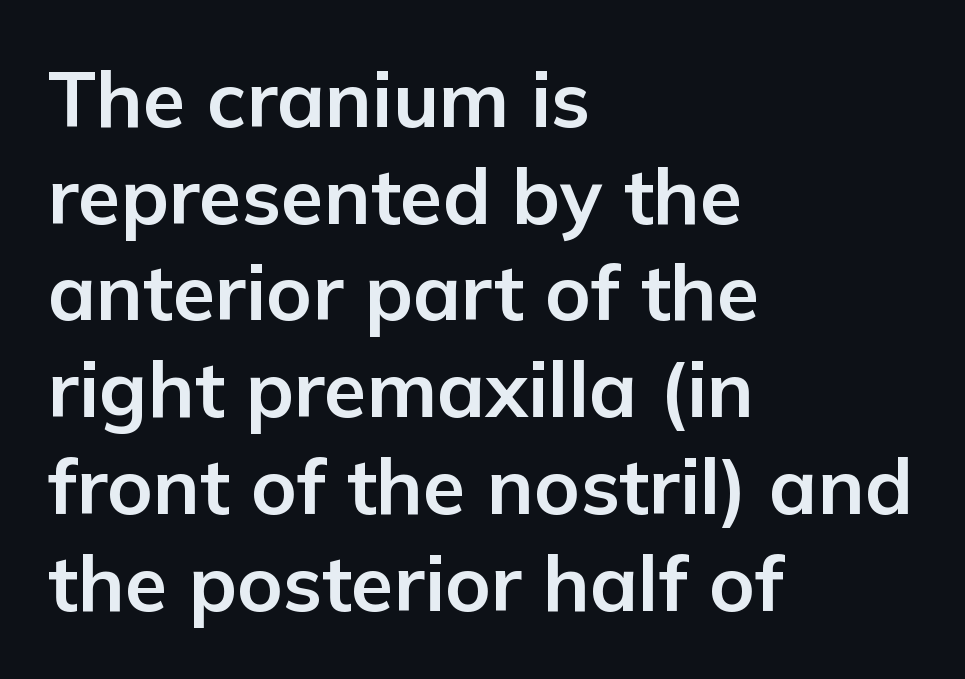
Q: Is the text bold? A: Yes.
Q: Is the text italic (slanted)? A: No, it is upright.
Q: Is the typeface a serif or a sans-serif typeface? A: Sans-serif.
Q: Is the text underlined? A: No.
Q: How is the paragraph aligned? A: Left-aligned.
Q: Is the spacing between letters normal or unusually wide? A: Normal.
Q: Width (condensed, normal, or wide)? A: Normal.
Q: Stroke contrast? A: Low.
Q: x-height? A: Medium.
Q: Monospaced? A: No.
